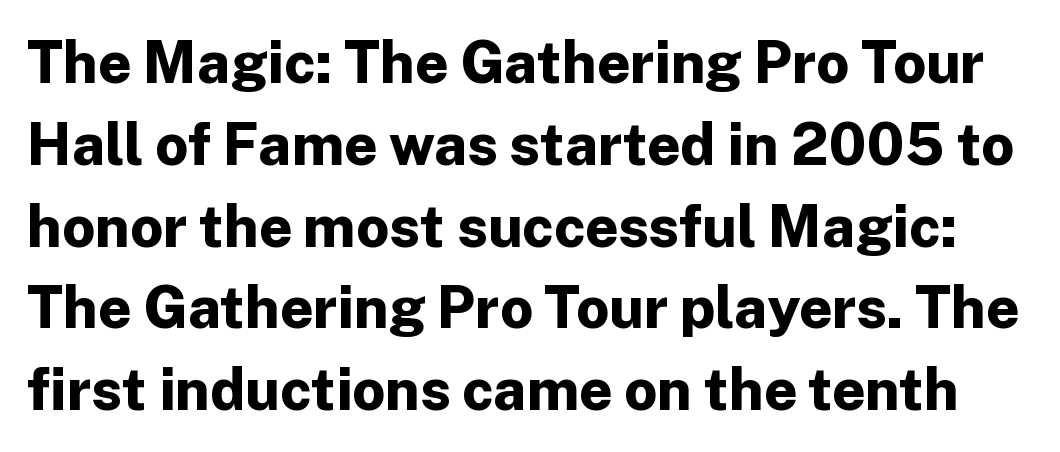
The image shows 58 px bold sans-serif type, upright; set normal line spacing (1.41x), normal letter spacing, not underlined; low stroke contrast and a medium x-height.
